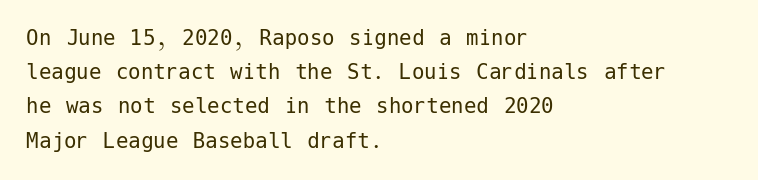
{"italic": "no", "bold": "no", "underline": "no", "align": "left", "line_spacing": "normal", "line_spacing_ratio": 1.37, "letter_spacing": "normal", "letter_spacing_em": 0.0, "glyph_px": 25}
